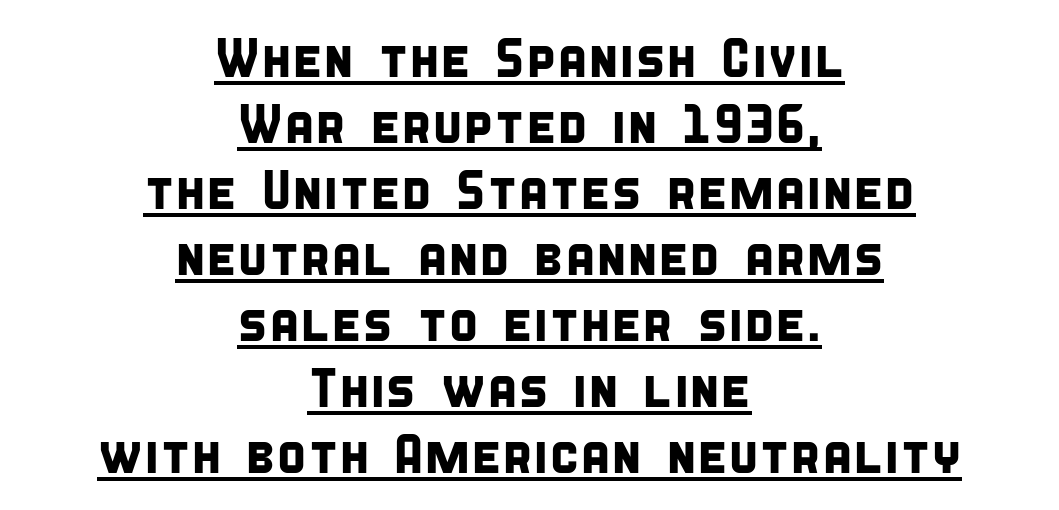
{"serif": "no", "width": "condensed", "stroke_contrast": "low", "x_height": "large", "monospaced": "no", "underline": "yes", "align": "center", "line_spacing_ratio": 1.2, "letter_spacing": "normal", "letter_spacing_em": 0.0, "glyph_px": 55}
